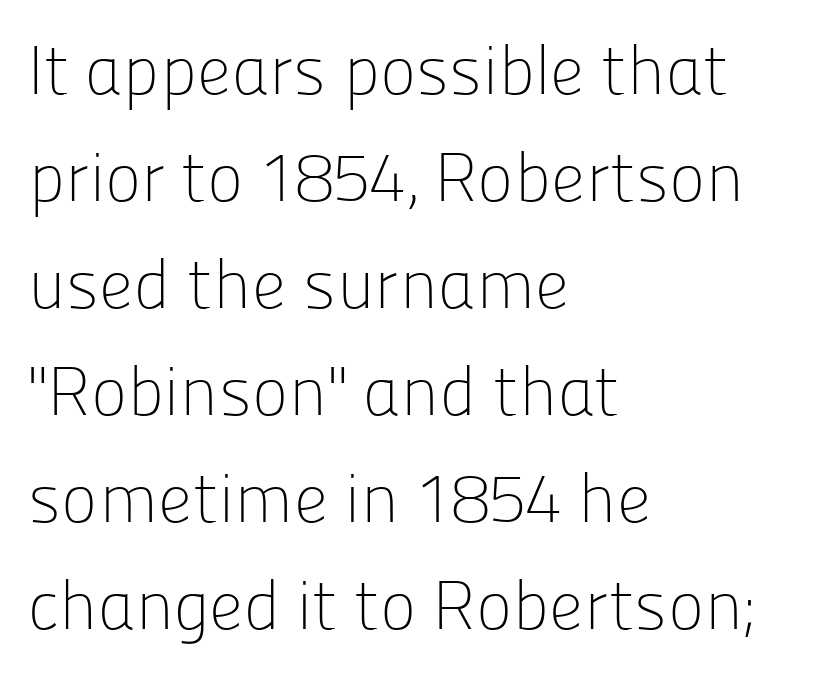
{"serif": "no", "italic": "no", "bold": "no", "weight": "light", "width": "normal", "stroke_contrast": "low", "x_height": "medium", "monospaced": "no", "underline": "no", "align": "left", "line_spacing": "normal", "line_spacing_ratio": 1.55, "letter_spacing": "normal", "letter_spacing_em": 0.0, "glyph_px": 69}
